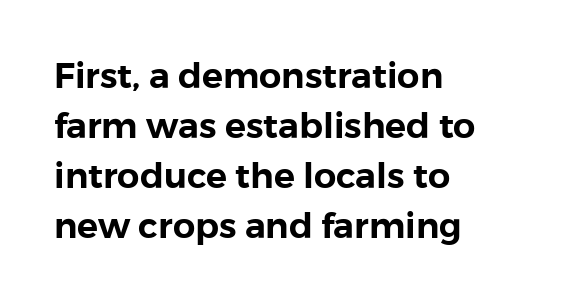
{"serif": "no", "italic": "no", "width": "normal", "stroke_contrast": "low", "x_height": "medium", "monospaced": "no", "underline": "no", "align": "left", "line_spacing": "normal", "line_spacing_ratio": 1.43, "letter_spacing": "normal", "letter_spacing_em": 0.0, "glyph_px": 35}
